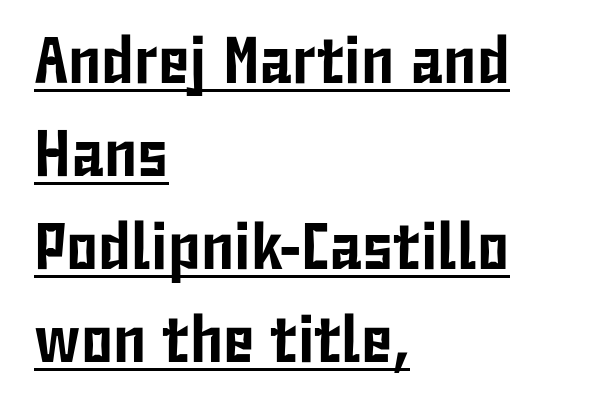
The image shows 66 px condensed sans-serif type, upright; set left-aligned, normal line spacing (1.41x), normal letter spacing, underlined; low stroke contrast and a medium x-height.
